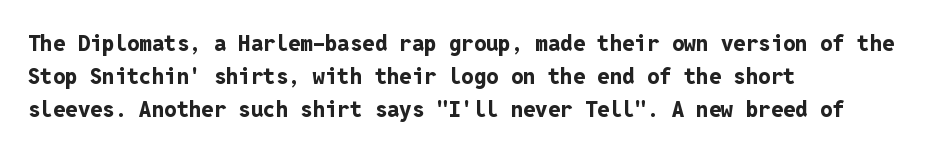
Nobody touched the tracking dial on this one. Alignment: flush left. Tall strokes in this sample are plumb rather than angled. Weight: bold.
